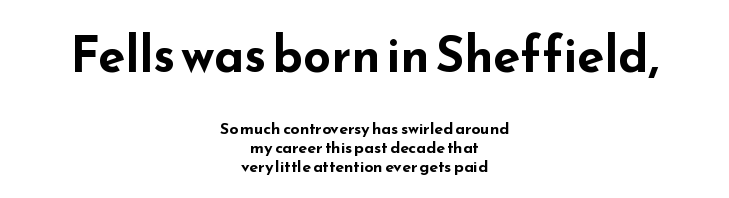
The image shows 49 px bold, wide sans-serif type, upright; set centered, line spacing 1.2x, normal letter spacing, not underlined; the first (top) block is 3.06x larger; low stroke contrast and a small x-height.
